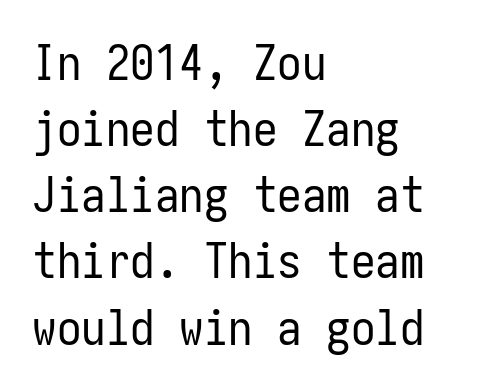
The image shows 49 px regular-weight, condensed sans-serif type, upright; set left-aligned, normal line spacing (1.35x), normal letter spacing, not underlined; low stroke contrast and a medium x-height.
